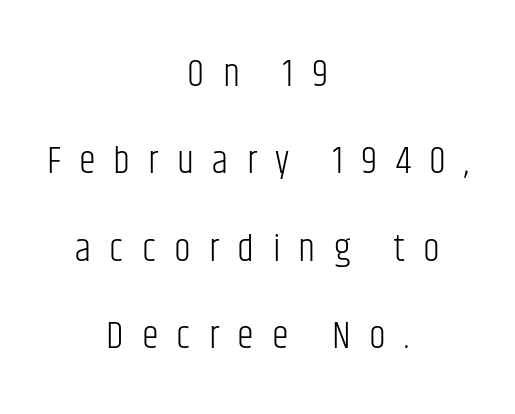
The image shows 38 px light, condensed sans-serif type, upright; set centered, loose line spacing (2.3x), unusually wide letter spacing (+0.48 em), not underlined; low stroke contrast and a large x-height.
